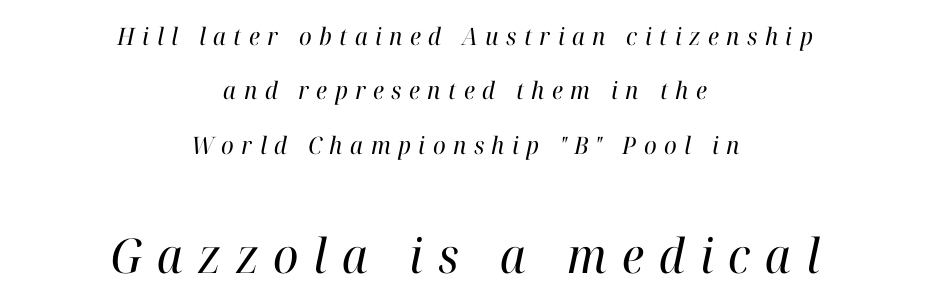
The space beneath each line is pristine and unruled. The letters carry serifs — small finishing strokes at the ends of their stems. A typesetter would call this proportional, since set widths differ per character. On a weight scale, this lands at 450 or below.
